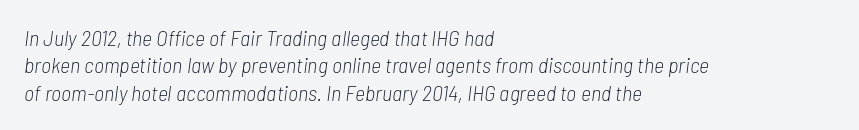
The image shows 22 px text type, italic (leaning right); set left-aligned, normal line spacing (1.25x), normal letter spacing, not underlined.
